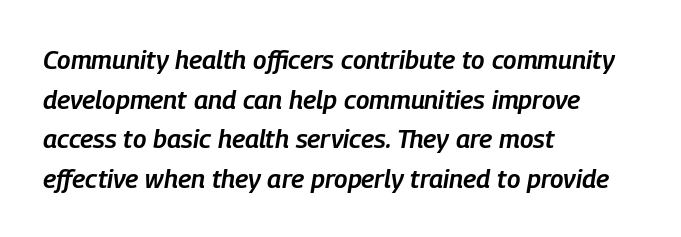
{"italic": "yes", "lean": "right", "slant_degrees": 9, "bold": "semi", "underline": "no", "align": "left", "line_spacing": "normal", "line_spacing_ratio": 1.52, "letter_spacing": "normal", "letter_spacing_em": 0.0, "glyph_px": 26}
